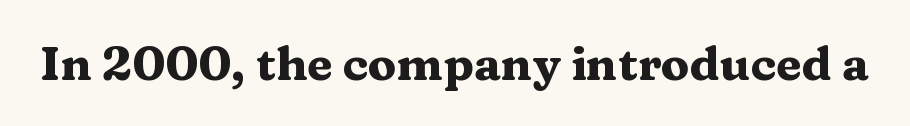
Q: Is the text bold? A: Yes.
Q: Is the text italic (slanted)? A: No, it is upright.
Q: Is the typeface a serif or a sans-serif typeface? A: Serif.
Q: Is the text underlined? A: No.
Q: Is the spacing between letters normal or unusually wide? A: Normal.
Q: Width (condensed, normal, or wide)? A: Wide.
Q: Stroke contrast? A: Medium.
Q: x-height? A: Medium.
Q: Monospaced? A: No.
